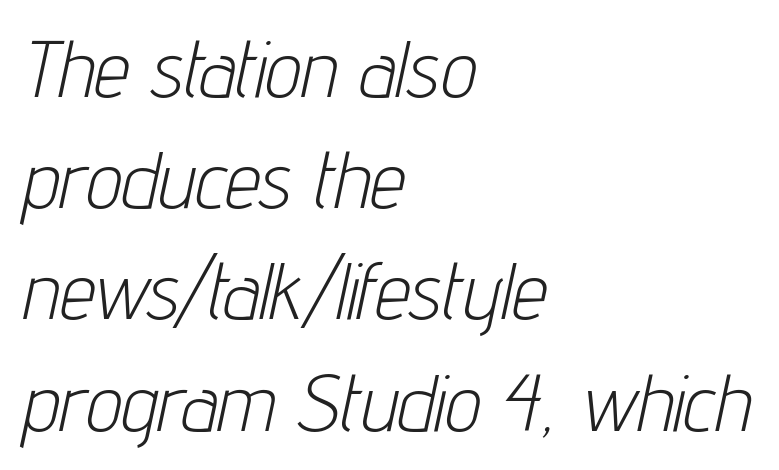
Looks like regular typesetting: each glyph gets only the width it needs. The space beneath each line is pristine and unruled. The type is set solid horizontally, with unmodified tracking. The rendering anchors every line to the left-hand side. The cut favours lightness, reaching ordinary text weight at its darkest. Students, observe: this is what conventionally led text looks like.
